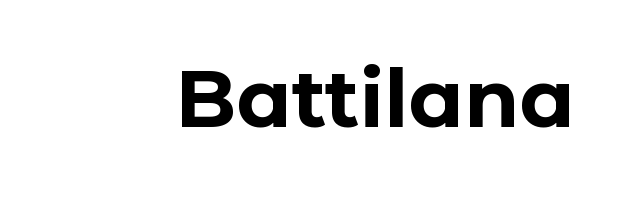
The image shows 80 px bold sans-serif type, upright; set normal letter spacing, not underlined; low stroke contrast and a medium x-height.
